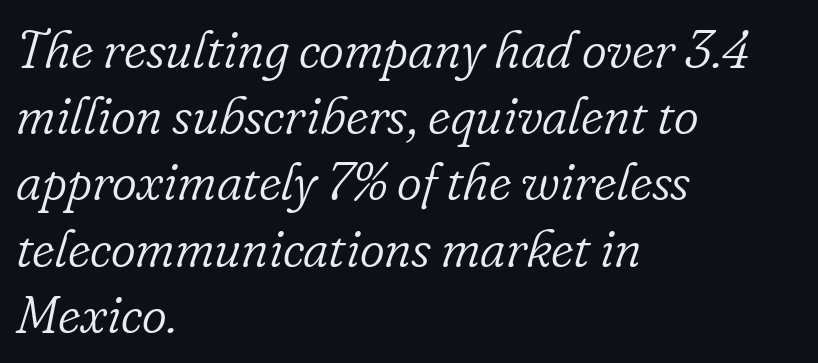
{"serif": "yes", "italic": "yes", "lean": "right", "slant_degrees": 16, "bold": "no", "weight": "light", "width": "normal", "stroke_contrast": "low", "x_height": "small", "monospaced": "no", "underline": "no", "align": "left", "line_spacing": "normal", "line_spacing_ratio": 1.25, "letter_spacing": "normal", "letter_spacing_em": 0.0, "glyph_px": 53}
